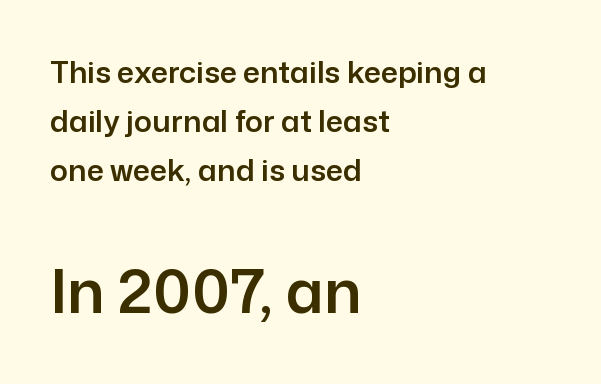
Q: Is the text italic (slanted)? A: No, it is upright.
Q: Is the typeface a serif or a sans-serif typeface? A: Sans-serif.
Q: Is the text underlined? A: No.
Q: How is the paragraph aligned? A: Left-aligned.
Q: Is the spacing between letters normal or unusually wide? A: Normal.
Q: Is the spacing between lines tight, normal or loose? A: Normal.
Q: Which block of text is set in a larger size, the first (top) or the second (bottom)? A: The second (bottom) one.
Q: Width (condensed, normal, or wide)? A: Normal.
Q: Stroke contrast? A: Low.
Q: x-height? A: Medium.
Q: Monospaced? A: No.
